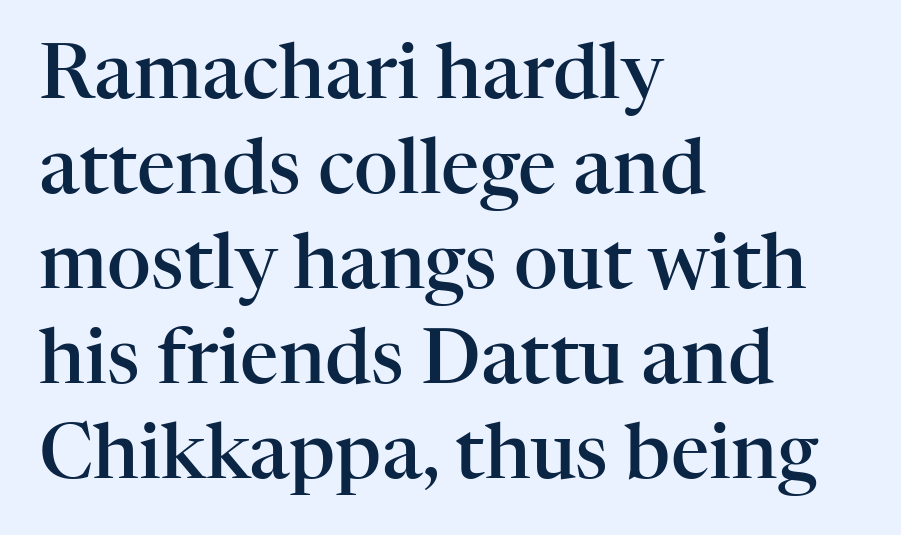
Q: Is the text bold? A: Semi-bold.
Q: Is the text italic (slanted)? A: No, it is upright.
Q: Is the typeface a serif or a sans-serif typeface? A: Serif.
Q: Is the text underlined? A: No.
Q: How is the paragraph aligned? A: Left-aligned.
Q: Is the spacing between letters normal or unusually wide? A: Normal.
Q: Is the spacing between lines tight, normal or loose? A: Normal.
Q: Width (condensed, normal, or wide)? A: Normal.
Q: Stroke contrast? A: High.
Q: x-height? A: Medium.
Q: Monospaced? A: No.
